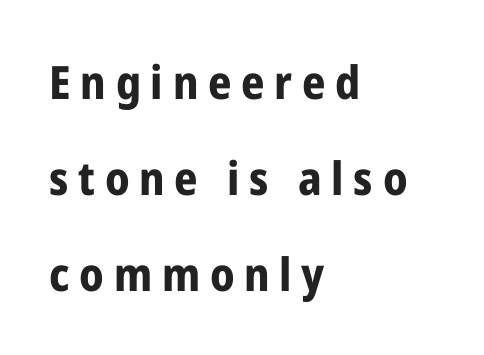
Style check: upright. Words float on clear page, feet unadorned. These lines are rendered in a variable-pitch font. If you measured baseline to baseline, you'd find a long distance. The passage shown is emphatically bold.
